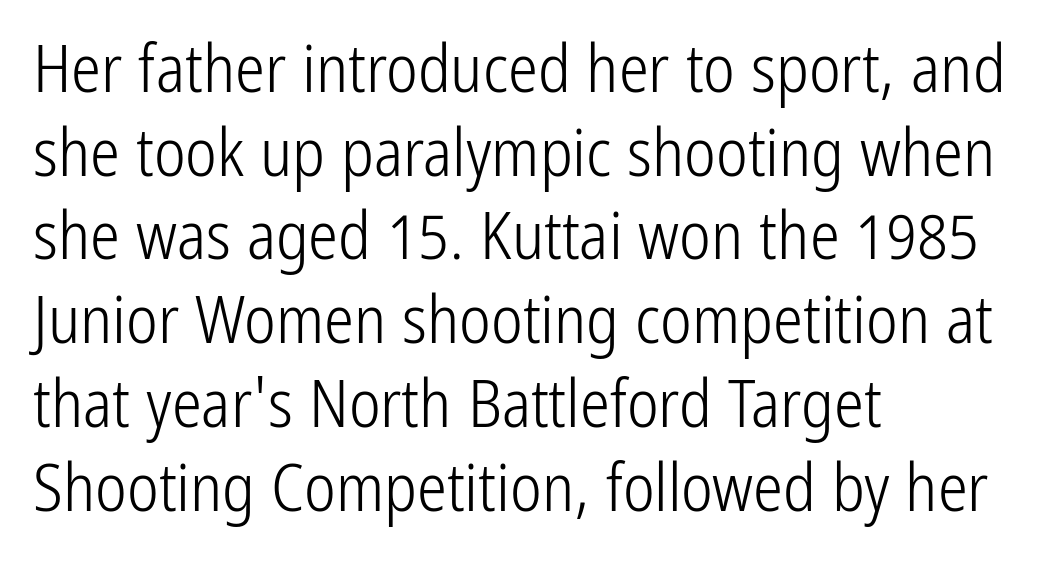
The image shows 67 px light, condensed sans-serif type, upright; set left-aligned, normal line spacing (1.25x), normal letter spacing, not underlined; low stroke contrast and a medium x-height.
